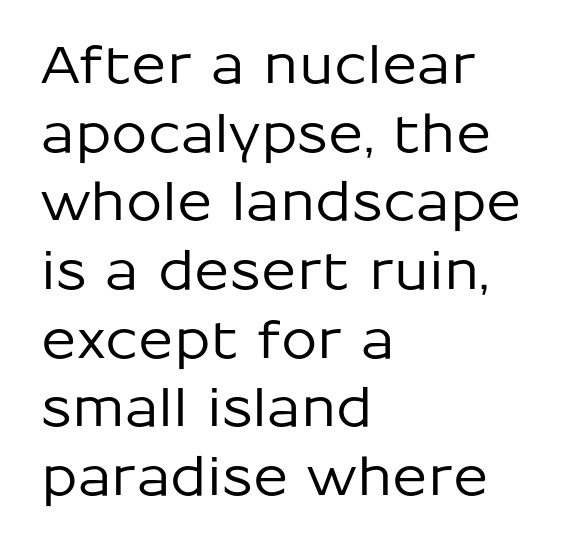
{"serif": "no", "italic": "no", "width": "normal", "stroke_contrast": "low", "x_height": "medium", "monospaced": "no", "underline": "no", "align": "left", "line_spacing": "normal", "line_spacing_ratio": 1.32, "letter_spacing": "normal", "letter_spacing_em": 0.0, "glyph_px": 52}
